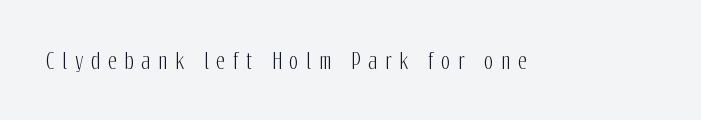
{"italic": "no", "underline": "no", "letter_spacing": "wide", "letter_spacing_em": 0.35, "glyph_px": 22}
